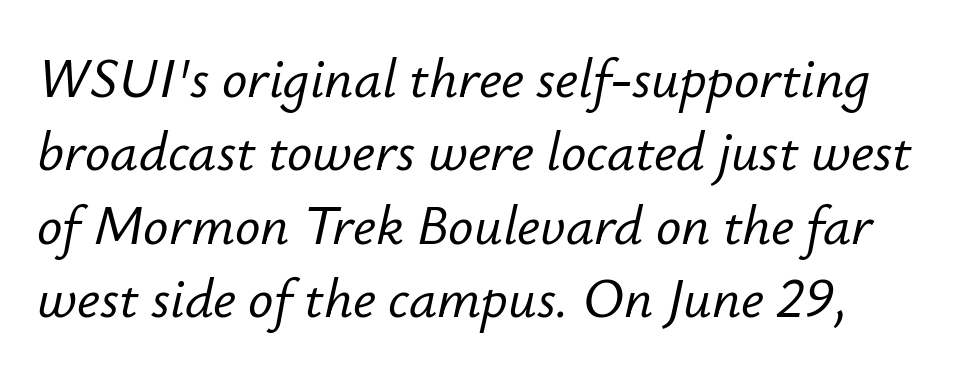
Q: Is the text italic (slanted)? A: Yes, it leans right by about 12 degrees.
Q: Is the text underlined? A: No.
Q: Is the spacing between letters normal or unusually wide? A: Normal.
Q: Is the spacing between lines tight, normal or loose? A: Normal.
Q: Width (condensed, normal, or wide)? A: Normal.
Q: Stroke contrast? A: Low.
Q: x-height? A: Small.
Q: Monospaced? A: No.
